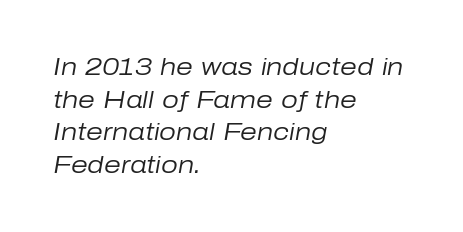
Q: Is the text bold? A: No.
Q: Is the text italic (slanted)? A: Yes, it leans right by about 10 degrees.
Q: Is the text underlined? A: No.
Q: How is the paragraph aligned? A: Left-aligned.
Q: Is the spacing between letters normal or unusually wide? A: Normal.
Q: Is the spacing between lines tight, normal or loose? A: Normal.
